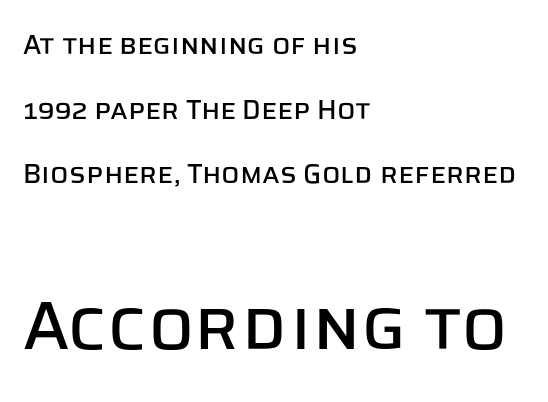
{"serif": "no", "italic": "no", "width": "normal", "stroke_contrast": "low", "x_height": "large", "monospaced": "no", "underline": "no", "align": "left", "line_spacing": "loose", "line_spacing_ratio": 2.39, "letter_spacing": "normal", "letter_spacing_em": 0.0, "larger_block": "second", "size_ratio": 2.52, "glyph_px": 68}
